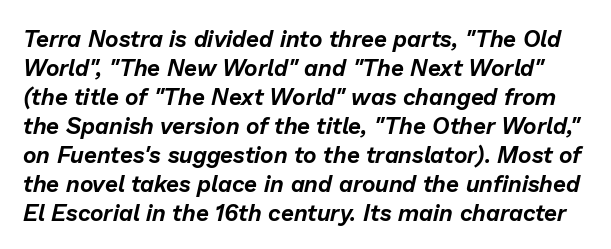
Q: Is the text italic (slanted)? A: Yes, it leans right by about 13 degrees.
Q: Is the text underlined? A: No.
Q: Is the spacing between letters normal or unusually wide? A: Normal.
Q: Is the spacing between lines tight, normal or loose? A: Normal.
